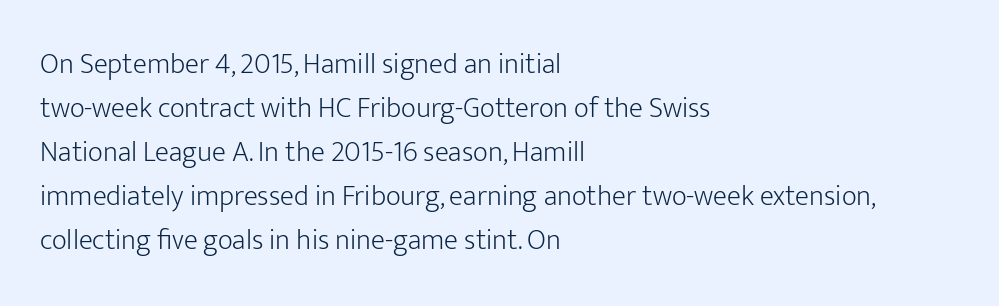
The image shows 29 px light sans-serif type, upright; set left-aligned, normal line spacing (1.52x), normal letter spacing, not underlined; low stroke contrast and a medium x-height.
